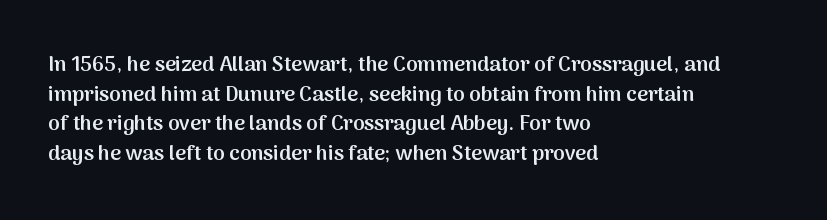
{"italic": "no", "bold": "semi", "underline": "no", "align": "left", "line_spacing": "normal", "line_spacing_ratio": 1.41, "letter_spacing": "normal", "letter_spacing_em": 0.0, "glyph_px": 21}
